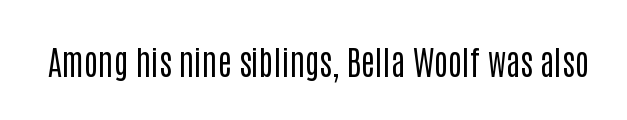
Underlining? Definitely not there. The glyphs in this specimen are sans serif. Weight: in the light-to-regular range. A typesetter would call this proportional, since set widths differ per character. You could call the tracking neutral — neither tight nor loose.
